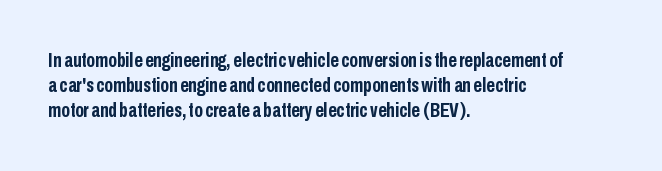
Q: Is the text bold? A: Yes.
Q: Is the text italic (slanted)? A: No, it is upright.
Q: Is the text underlined? A: No.
Q: How is the paragraph aligned? A: Left-aligned.
Q: Is the spacing between letters normal or unusually wide? A: Normal.
